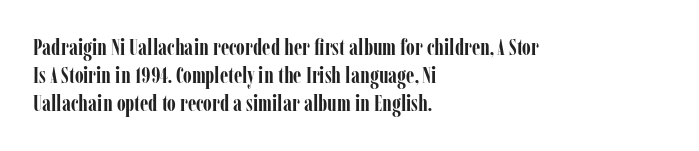
The image shows 23 px bold type, upright; set left-aligned, line spacing 1.22x, normal letter spacing, not underlined.
